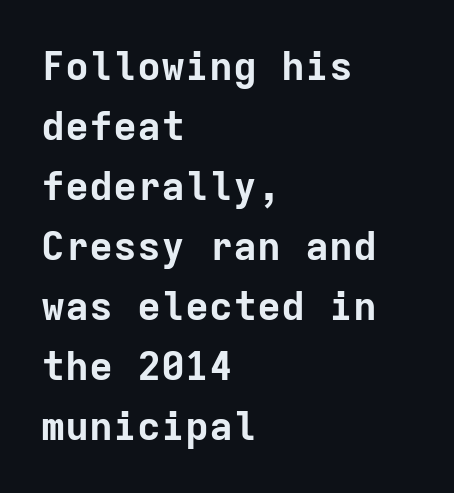
The image shows 40 px bold sans-serif type, upright, monospaced; set left-aligned, normal line spacing (1.5x), normal letter spacing, not underlined; low stroke contrast and a medium x-height.
